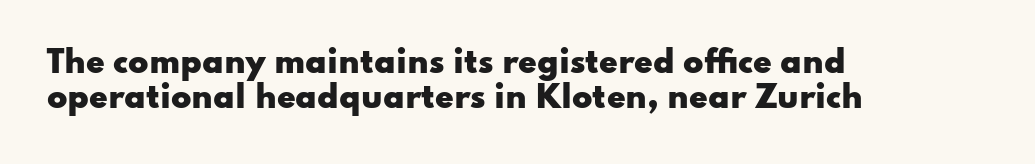
Regarding serifs, this sample does without them. Caption: multi-line text, flush left, ragged right. Italic: no, the glyphs are upright roman. The strip under each line holds only bare page.
